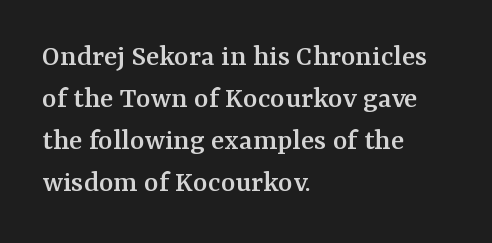
{"serif": "yes", "italic": "no", "width": "normal", "stroke_contrast": "medium", "x_height": "medium", "monospaced": "no", "underline": "no", "align": "left", "line_spacing": "normal", "line_spacing_ratio": 1.36, "letter_spacing": "normal", "letter_spacing_em": 0.0, "glyph_px": 31}
